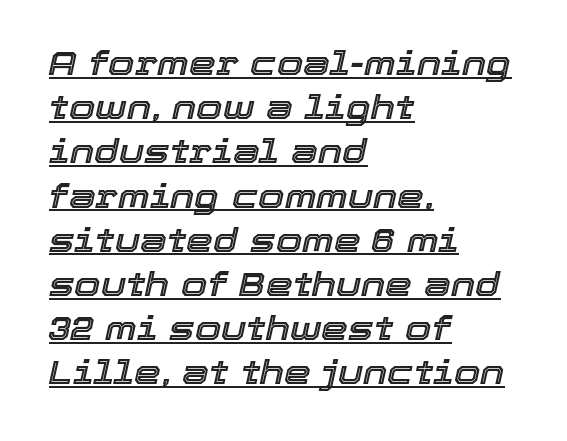
The image shows 34 px text type, italic (leaning right); set left-aligned, normal line spacing (1.3x), normal letter spacing, underlined; a medium x-height.
